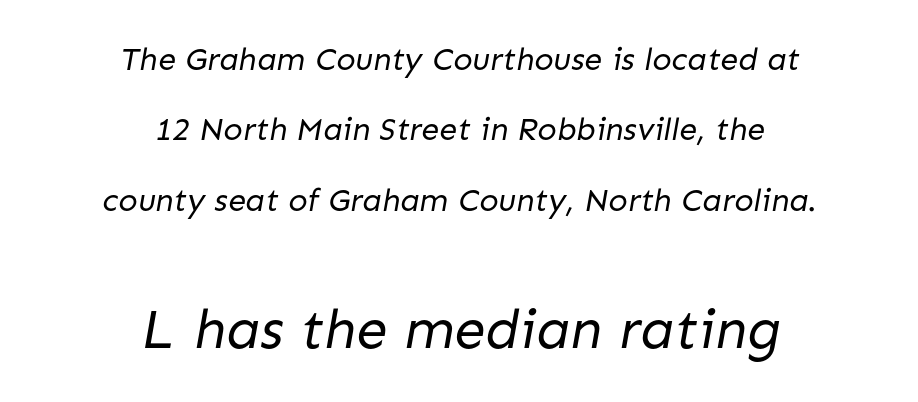
The image shows 56 px regular-weight sans-serif type; set centered, loose line spacing (2.2x), normal letter spacing, not underlined; the second (bottom) block is 1.75x larger; low stroke contrast and a medium x-height.
